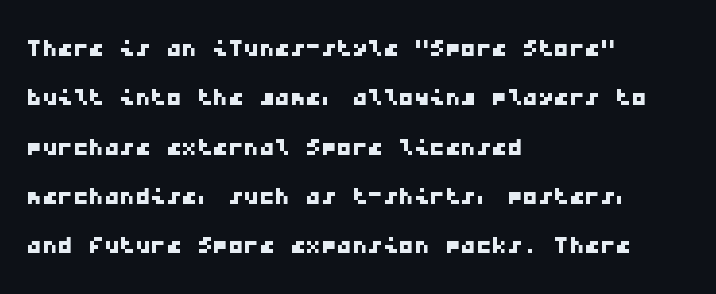
Characters follow at the spacing the type designer built in. Fixed-width glyphs throughout — classic coding-font behaviour. The glyphs are unaccompanied by any horizontal stroke below them. Short and long lines alike share a common starting point at left. Is there much room between lines? A standard amount, neither cramped nor airy. In terms of letterform style, serifs are entirely absent.
